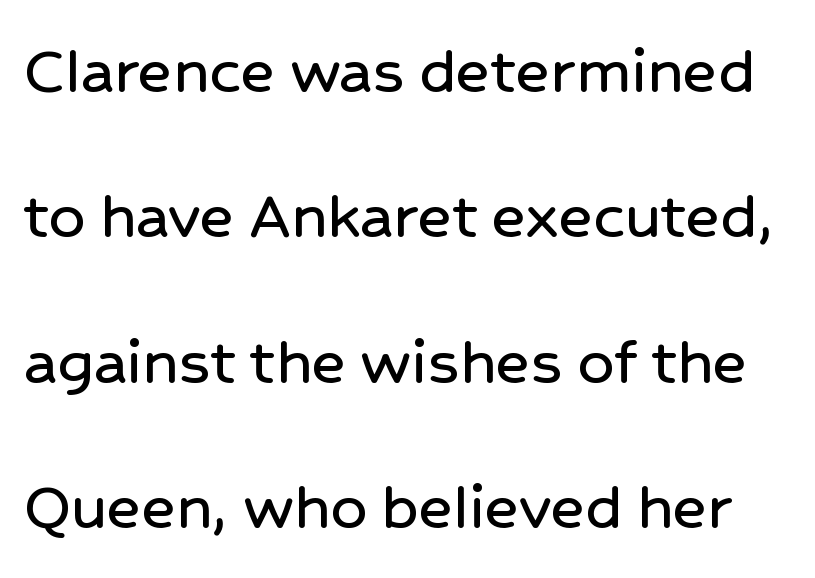
Q: Is the text italic (slanted)? A: No, it is upright.
Q: Is the typeface a serif or a sans-serif typeface? A: Sans-serif.
Q: Is the text underlined? A: No.
Q: Is the spacing between letters normal or unusually wide? A: Normal.
Q: Is the spacing between lines tight, normal or loose? A: Loose.
Q: Width (condensed, normal, or wide)? A: Normal.
Q: Stroke contrast? A: Low.
Q: x-height? A: Medium.
Q: Monospaced? A: No.
